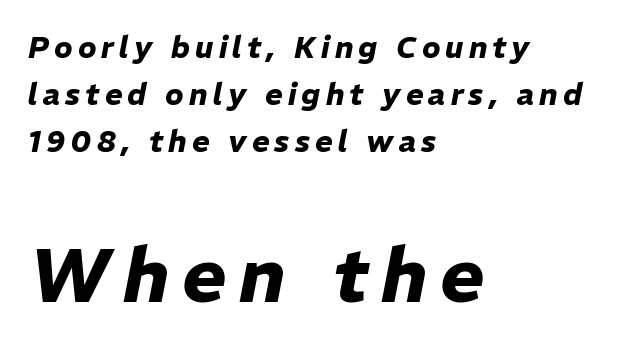
The image shows 75 px heavy type, italic (leaning right); set left-aligned, normal line spacing (1.56x), not underlined; the second (bottom) block is 2.5x larger; low stroke contrast and a medium x-height.
